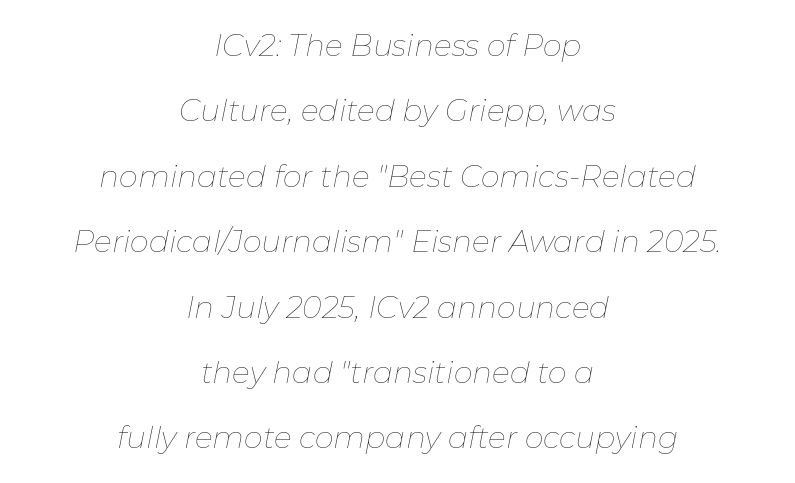
Caption: face not bold, strokes unweighted. What's the leading like? Stretched, with rows far apart. Underline: absent. Do the characters align in a grid? No, the font is proportional.
